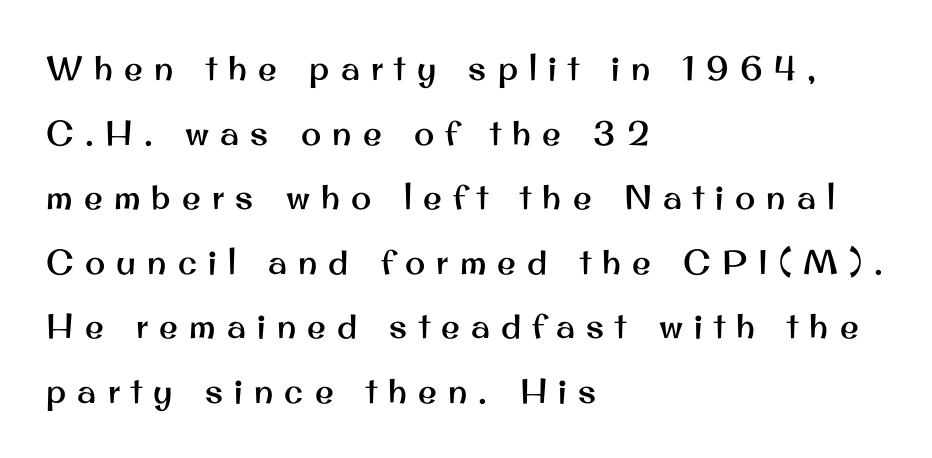
{"serif": "no", "italic": "no", "width": "normal", "stroke_contrast": "medium", "x_height": "small", "monospaced": "no", "underline": "no", "align": "left", "line_spacing": "loose", "line_spacing_ratio": 1.9, "letter_spacing": "wide", "letter_spacing_em": 0.33, "glyph_px": 34}
